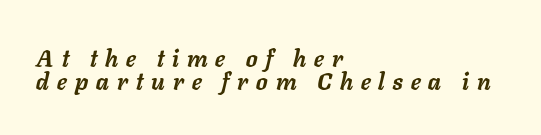
Reading down the column, the eye jumps only a short way to each next line. Spacing between characters has been opened up far beyond the box default. The passage shown leans; its letterforms are oblique. Look at the stroke-to-counter ratio: heavy, a bold. All the whitespace from short lines collects on the right.
